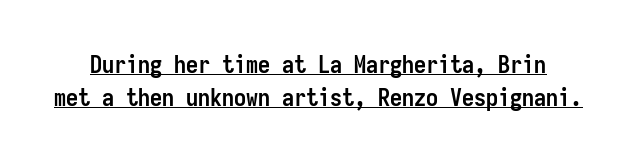
{"italic": "no", "bold": "yes", "underline": "yes", "line_spacing": "normal", "line_spacing_ratio": 1.38, "letter_spacing": "normal", "letter_spacing_em": 0.0, "glyph_px": 24}
